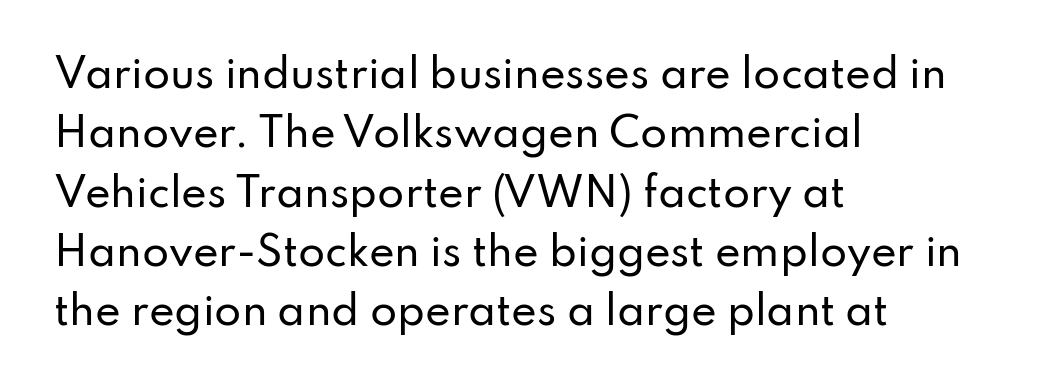
Leading: standard. To sum up the face: it is a sans, with no serifs. The specimen reads as upright at a glance. Observe the ordinary spacing: letters are neighbours, not strangers. Does the copy run flush right? No — it runs flush left. These lines are rendered in a variable-pitch font.
